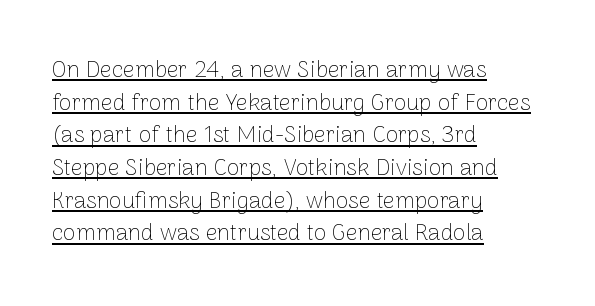
Short and long lines alike share a common starting point at left. A typesetter would call this leading conventional body-copy spacing. Inter-character spacing is left at the font's built-in metrics. Bold? No — there's no thickening of the strokes. The font's upright variant was chosen for this text. The words here are underlined.
